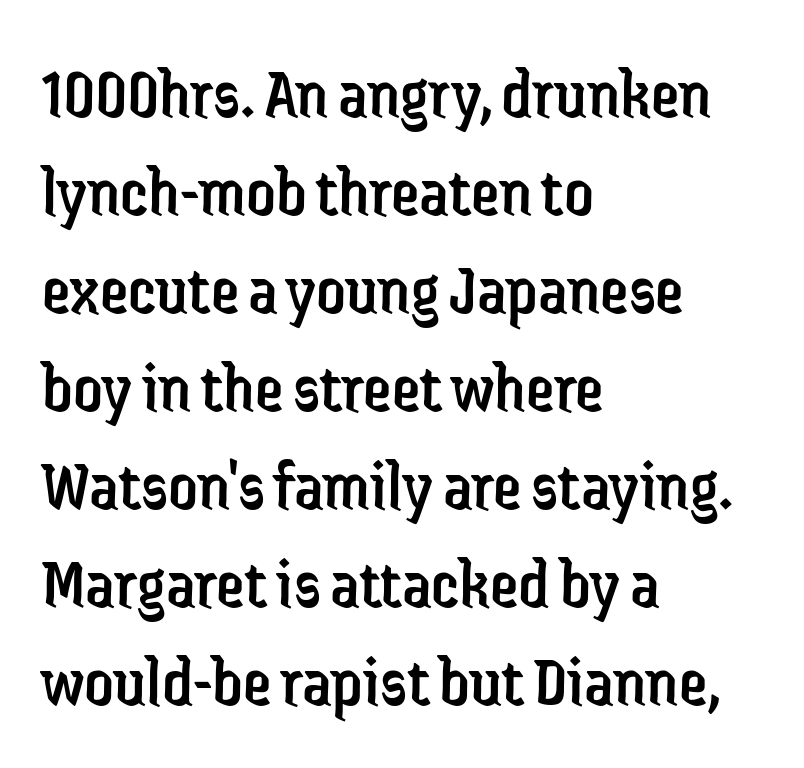
Horizontal bands of white between lines are of average thickness. A typesetter would mark this as roman, not italic. The passage shown is typed in a proportional face where columns would drift. No feet cap the strokes, marking this as sans-serif type.
